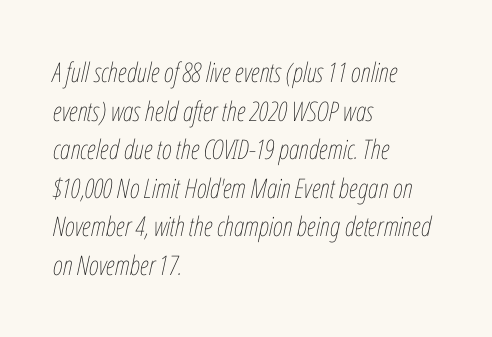
{"italic": "yes", "lean": "right", "slant_degrees": 12, "bold": "no", "underline": "no", "align": "left", "line_spacing": "normal", "line_spacing_ratio": 1.43, "letter_spacing": "normal", "letter_spacing_em": 0.0, "glyph_px": 27}
